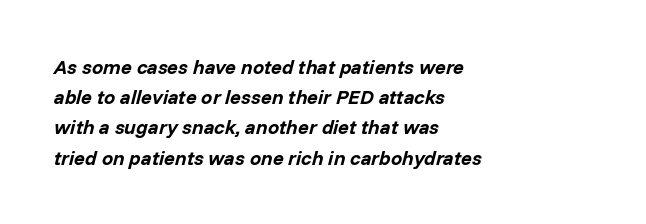
Q: Is the text bold? A: Yes.
Q: Is the text italic (slanted)? A: Yes, it leans right by about 14 degrees.
Q: Is the text underlined? A: No.
Q: How is the paragraph aligned? A: Left-aligned.
Q: Is the spacing between letters normal or unusually wide? A: Normal.
Q: Is the spacing between lines tight, normal or loose? A: Normal.
